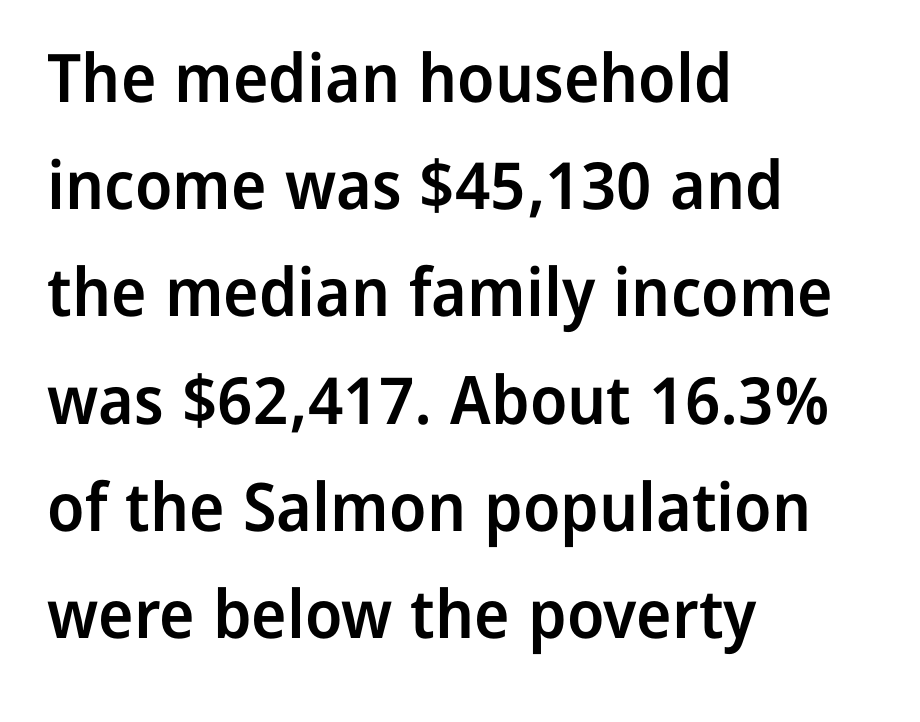
The paragraph shown leans on its left margin. You could not count columns in this text — the font is proportionally spaced. Vertically, the passage feels balanced, rows spaced as you'd expect. The strip under each line holds only bare page.
